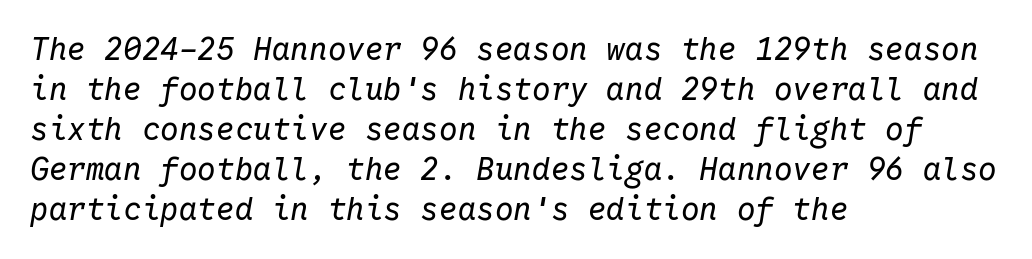
The image shows 31 px regular-weight type, italic (leaning right), monospaced; set left-aligned, normal line spacing (1.29x), normal letter spacing, not underlined; low stroke contrast and a medium x-height.
